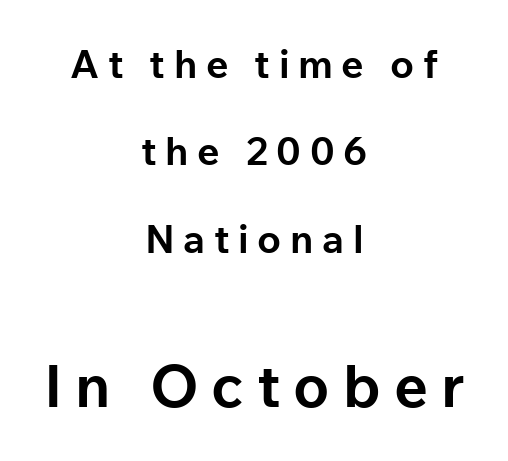
Q: Is the text bold? A: Yes.
Q: Is the text italic (slanted)? A: No, it is upright.
Q: Is the typeface a serif or a sans-serif typeface? A: Sans-serif.
Q: Is the text underlined? A: No.
Q: How is the paragraph aligned? A: Centered.
Q: Is the spacing between letters normal or unusually wide? A: Unusually wide.
Q: Is the spacing between lines tight, normal or loose? A: Loose.
Q: Which block of text is set in a larger size, the first (top) or the second (bottom)? A: The second (bottom) one.
Q: Width (condensed, normal, or wide)? A: Normal.
Q: Stroke contrast? A: Low.
Q: x-height? A: Medium.
Q: Monospaced? A: No.
